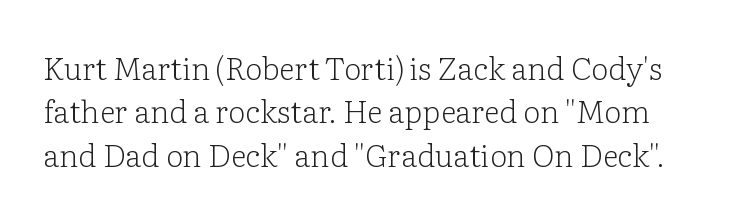
{"serif": "yes", "italic": "no", "bold": "no", "weight": "light", "width": "normal", "stroke_contrast": "low", "x_height": "medium", "monospaced": "no", "underline": "no", "line_spacing": "normal", "line_spacing_ratio": 1.4, "letter_spacing": "normal", "letter_spacing_em": 0.0, "glyph_px": 31}
